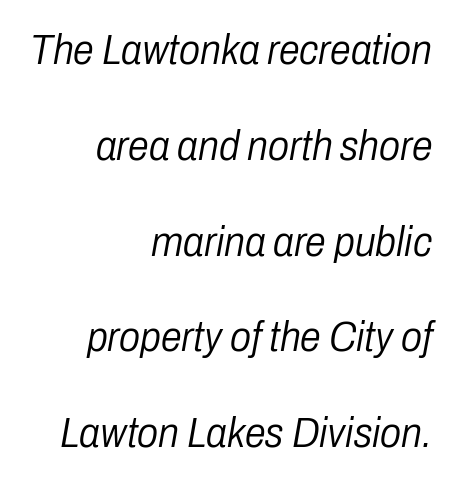
Q: Is the text bold? A: No.
Q: Is the text italic (slanted)? A: Yes, it leans right by about 10 degrees.
Q: Is the text underlined? A: No.
Q: How is the paragraph aligned? A: Right-aligned.
Q: Is the spacing between letters normal or unusually wide? A: Normal.
Q: Is the spacing between lines tight, normal or loose? A: Loose.
Q: Width (condensed, normal, or wide)? A: Condensed.
Q: Stroke contrast? A: Low.
Q: x-height? A: Medium.
Q: Monospaced? A: No.
